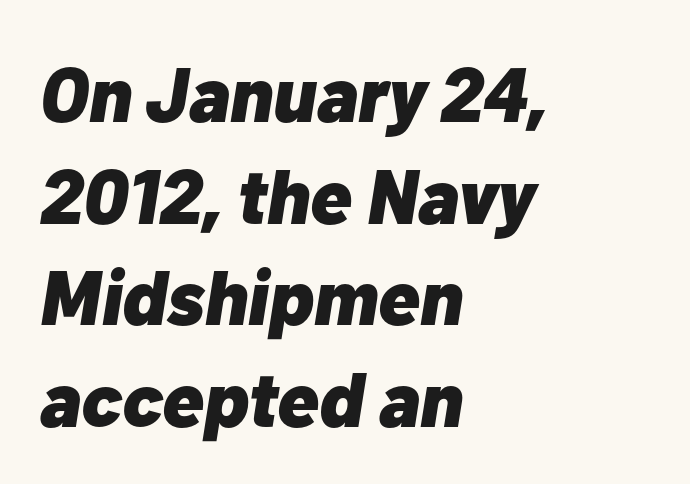
{"italic": "yes", "lean": "right", "slant_degrees": 10, "bold": "yes", "weight": "heavy", "width": "normal", "stroke_contrast": "low", "x_height": "medium", "monospaced": "no", "underline": "no", "align": "left", "line_spacing": "normal", "line_spacing_ratio": 1.32, "letter_spacing": "normal", "letter_spacing_em": 0.0, "glyph_px": 77}
